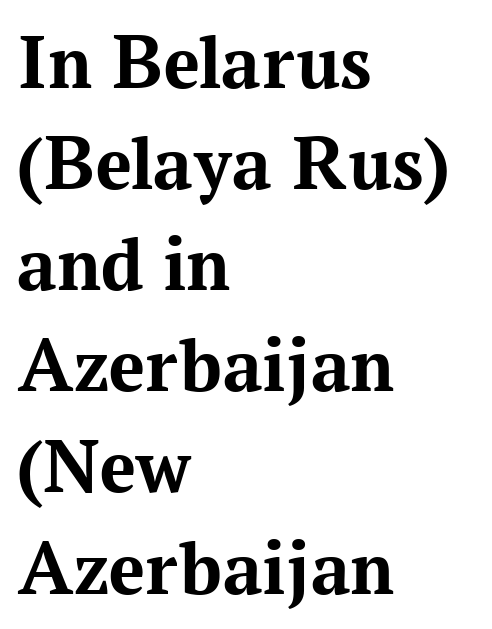
Q: Is the text bold? A: Yes.
Q: Is the text italic (slanted)? A: No, it is upright.
Q: Is the typeface a serif or a sans-serif typeface? A: Serif.
Q: Is the text underlined? A: No.
Q: How is the paragraph aligned? A: Left-aligned.
Q: Is the spacing between letters normal or unusually wide? A: Normal.
Q: Is the spacing between lines tight, normal or loose? A: Normal.
Q: Width (condensed, normal, or wide)? A: Normal.
Q: Stroke contrast? A: Medium.
Q: x-height? A: Medium.
Q: Monospaced? A: No.
